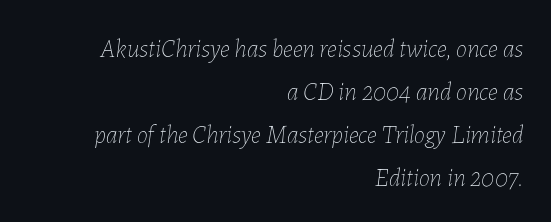
Underline: absent. The characters are drawn with everyday or finer stroke widths. The typography opts for an oblique posture over an upright one. Students, note that the glyphs here touch the page at normal intervals. The paragraph shown leans on its right margin.
